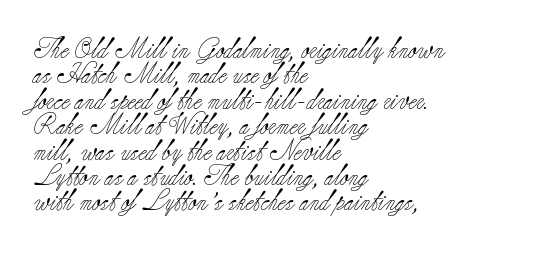
{"bold": "no", "underline": "no", "align": "left", "line_spacing_ratio": 1.21, "letter_spacing": "normal", "letter_spacing_em": 0.0, "glyph_px": 21}
